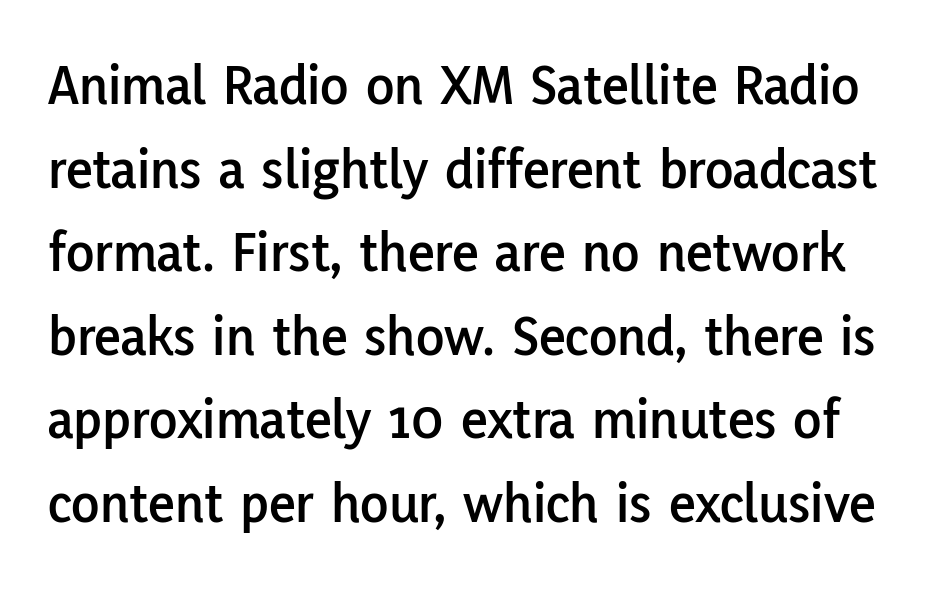
{"serif": "no", "italic": "no", "width": "normal", "stroke_contrast": "low", "x_height": "medium", "monospaced": "no", "underline": "no", "line_spacing": "normal", "line_spacing_ratio": 1.44, "letter_spacing": "normal", "letter_spacing_em": 0.0, "glyph_px": 58}
